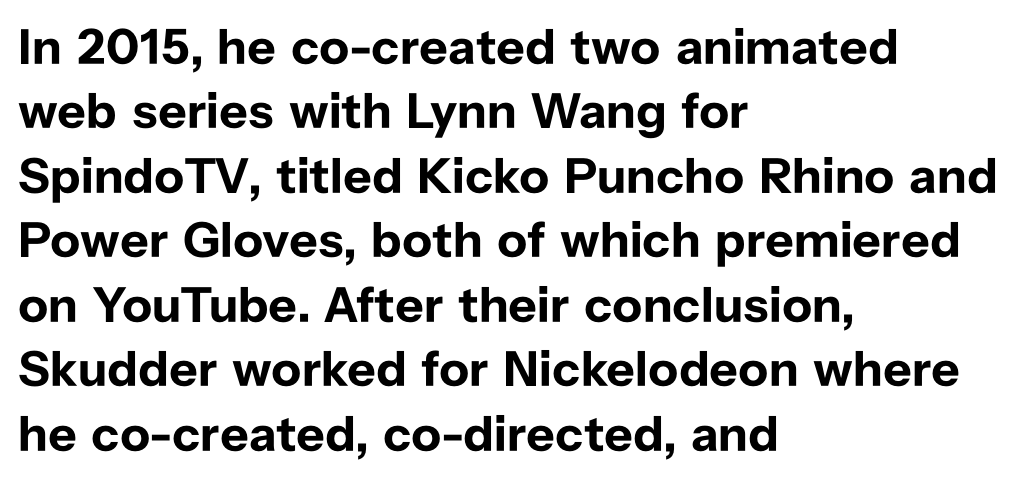
Left-aligned paragraph, ragged on the right. Is this a fixed-width face? No — the glyphs have proportional, varying widths. Nothing sits at the stroke ends, so this counts as sans-serif. Compared with typical body copy, the letter spacing here is the same. This is roman type, the default non-slanted kind.
